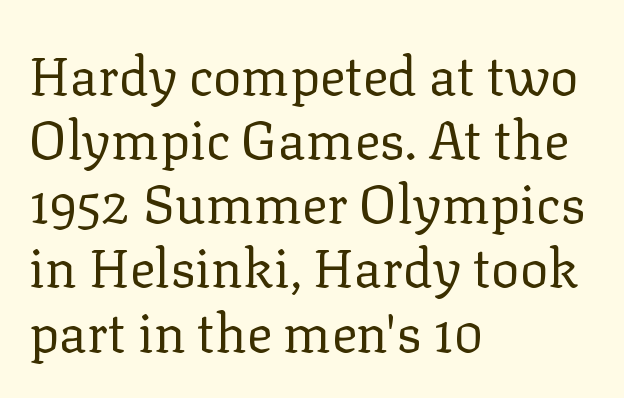
The image shows 53 px regular-weight serif type, upright; set left-aligned, line spacing 1.21x, normal letter spacing, not underlined; low stroke contrast and a medium x-height.
